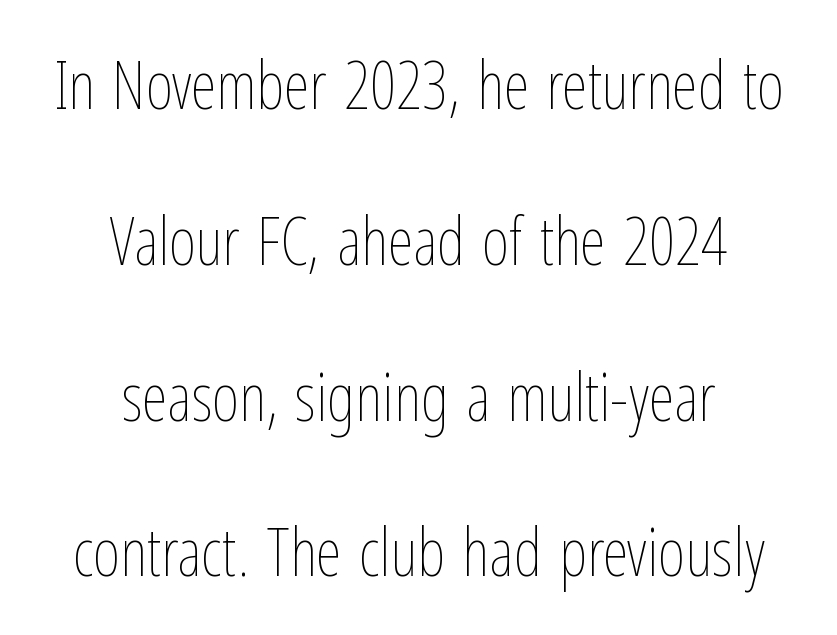
{"italic": "no", "bold": "no", "weight": "thin", "width": "condensed", "stroke_contrast": "low", "x_height": "medium", "monospaced": "no", "underline": "no", "align": "center", "line_spacing": "loose", "line_spacing_ratio": 2.36, "letter_spacing": "normal", "letter_spacing_em": 0.0, "glyph_px": 66}
